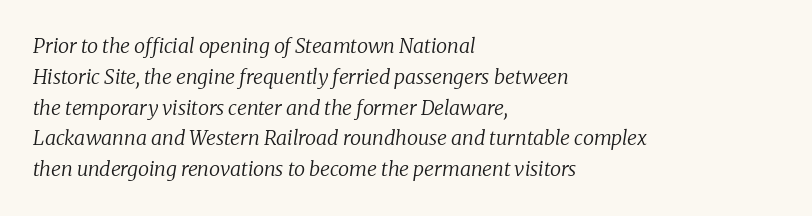
{"italic": "yes", "lean": "right", "slant_degrees": 8, "bold": "no", "underline": "no", "align": "left", "line_spacing": "normal", "line_spacing_ratio": 1.54, "letter_spacing": "normal", "letter_spacing_em": 0.0, "glyph_px": 20}
